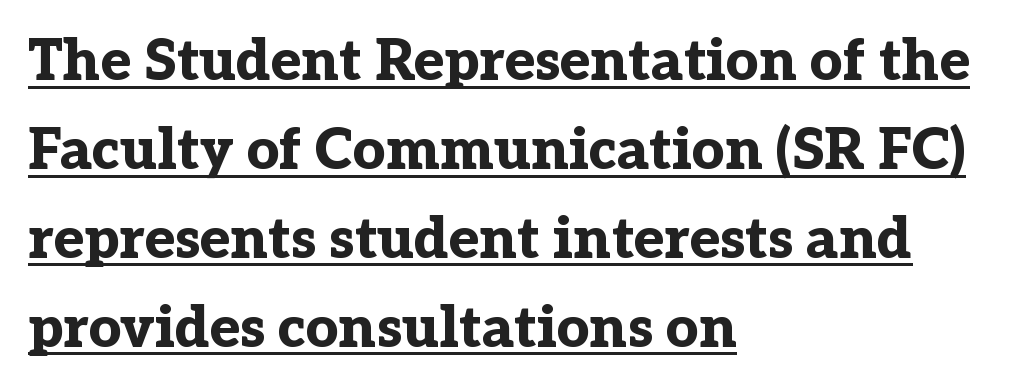
Q: Is the text bold? A: Yes.
Q: Is the text italic (slanted)? A: No, it is upright.
Q: Is the typeface a serif or a sans-serif typeface? A: Serif.
Q: Is the text underlined? A: Yes.
Q: How is the paragraph aligned? A: Left-aligned.
Q: Is the spacing between letters normal or unusually wide? A: Normal.
Q: Is the spacing between lines tight, normal or loose? A: Normal.
Q: Width (condensed, normal, or wide)? A: Normal.
Q: Stroke contrast? A: Low.
Q: x-height? A: Medium.
Q: Monospaced? A: No.
